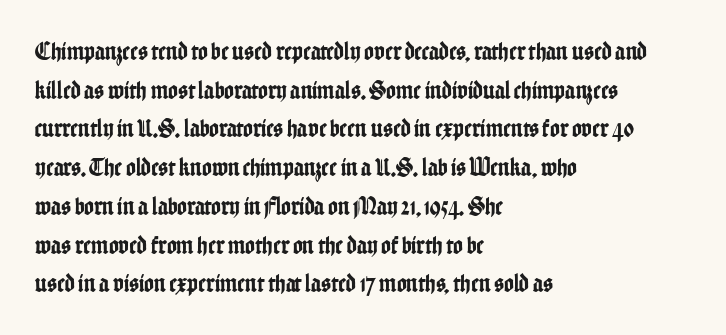
Q: Is the text italic (slanted)? A: No, it is upright.
Q: Is the text underlined? A: No.
Q: How is the paragraph aligned? A: Left-aligned.
Q: Is the spacing between letters normal or unusually wide? A: Normal.
Q: Is the spacing between lines tight, normal or loose? A: Normal.
